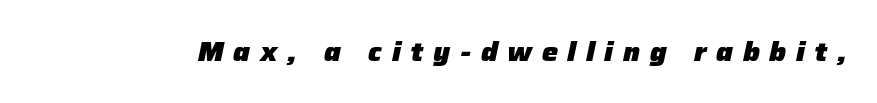
Q: Is the text bold? A: Yes.
Q: Is the text italic (slanted)? A: Yes, it leans right by about 12 degrees.
Q: Is the text underlined? A: No.
Q: Is the spacing between letters normal or unusually wide? A: Unusually wide.
